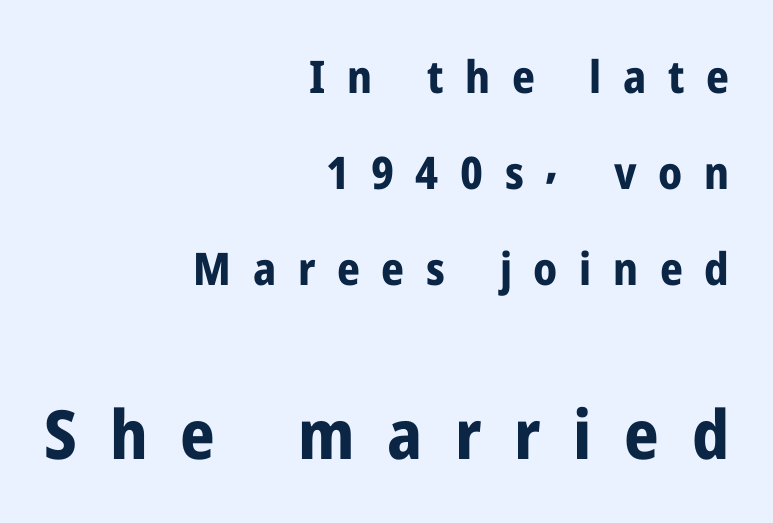
{"serif": "no", "italic": "no", "bold": "yes", "weight": "bold", "width": "condensed", "stroke_contrast": "low", "x_height": "medium", "monospaced": "no", "underline": "no", "align": "right", "line_spacing": "loose", "line_spacing_ratio": 2.13, "letter_spacing": "wide", "letter_spacing_em": 0.48, "larger_block": "second", "size_ratio": 1.51, "glyph_px": 68}
